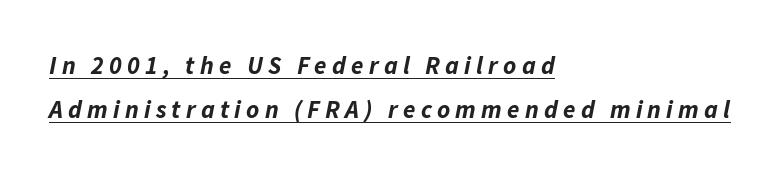
The image shows 25 px bold type, italic (leaning right); set left-aligned, line spacing 1.78x, unusually wide letter spacing (+0.21 em), underlined.
